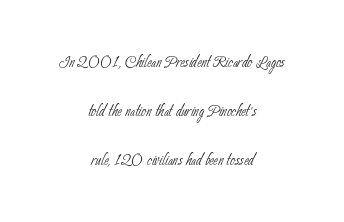
No letter is thick-stroked: the sample isn't bold. The lines in this sample share a center point and differ in where they start and stop. The line texture is even and compact thanks to regular tracking. Has an underline been added? It has not. The leading is generous, giving the passage an open texture.
